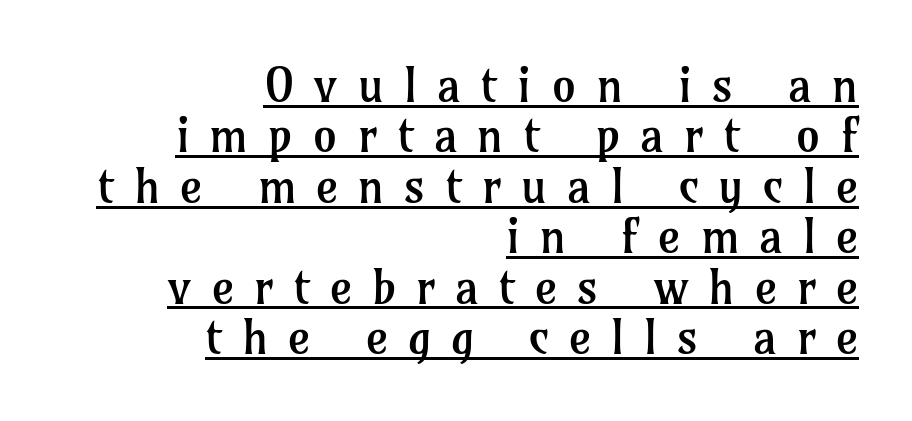
Descenders here cross a horizontal rule under the line. These lines have a slow, spaced-out rhythm from letter to letter. Short and long lines alike share a common ending point at right. The type sits square on the baseline with zero lean. One glance says dense: line gaps are narrower than usual. The font is comparable to plain body text, perhaps lighter.
